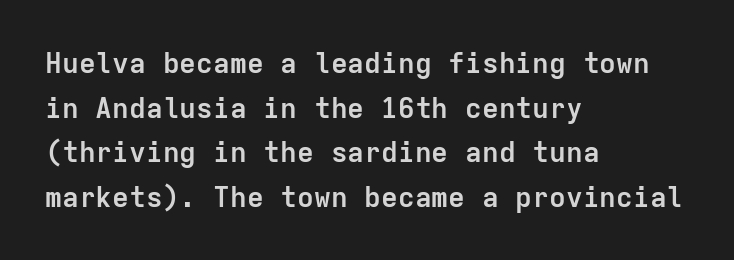
Q: Is the text bold? A: Yes.
Q: Is the text italic (slanted)? A: No, it is upright.
Q: Is the typeface a serif or a sans-serif typeface? A: Sans-serif.
Q: Is the text underlined? A: No.
Q: How is the paragraph aligned? A: Left-aligned.
Q: Is the spacing between letters normal or unusually wide? A: Normal.
Q: Is the spacing between lines tight, normal or loose? A: Normal.
Q: Width (condensed, normal, or wide)? A: Normal.
Q: Stroke contrast? A: Low.
Q: x-height? A: Medium.
Q: Monospaced? A: Yes.
